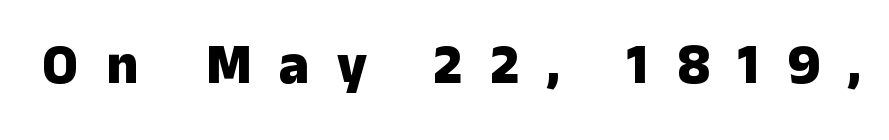
{"serif": "no", "italic": "no", "bold": "yes", "weight": "heavy", "width": "normal", "stroke_contrast": "low", "x_height": "medium", "monospaced": "no", "underline": "no", "letter_spacing": "wide", "letter_spacing_em": 0.5, "glyph_px": 56}
